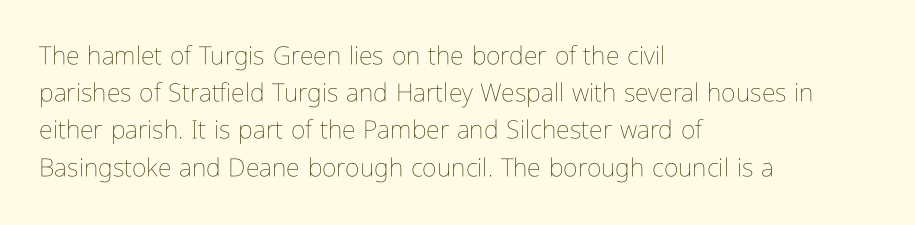
The image shows 25 px text type, upright; set left-aligned, normal line spacing (1.49x), normal letter spacing, not underlined.
